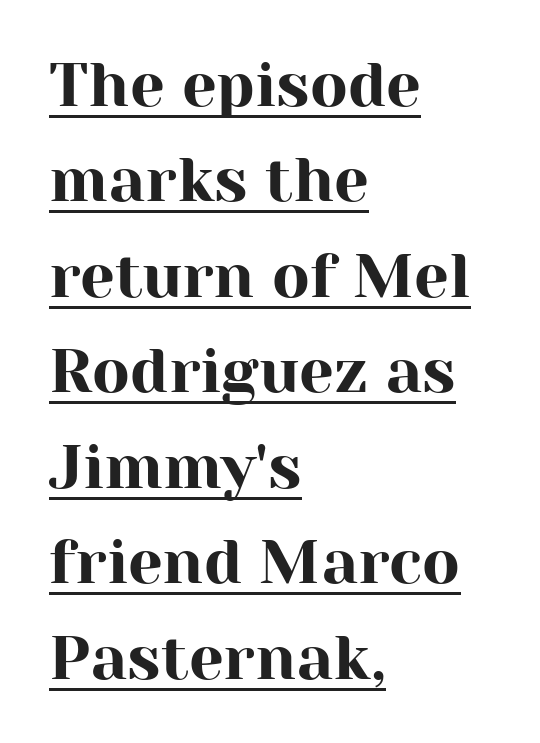
{"serif": "yes", "italic": "no", "width": "normal", "stroke_contrast": "high", "x_height": "medium", "monospaced": "no", "underline": "yes", "align": "left", "line_spacing": "normal", "line_spacing_ratio": 1.54, "letter_spacing": "normal", "letter_spacing_em": 0.0, "glyph_px": 62}
